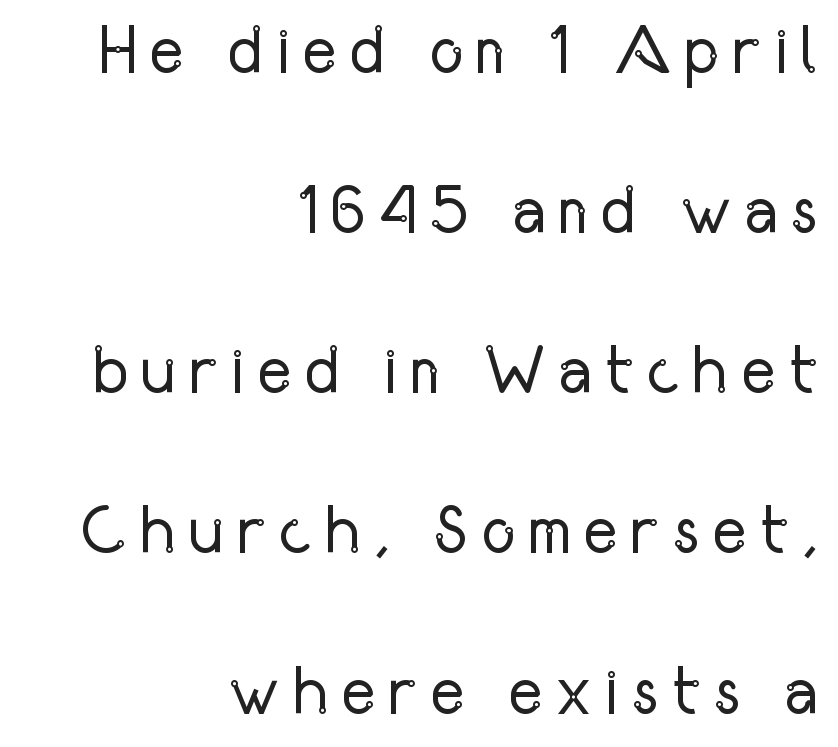
The image shows 67 px regular-weight, condensed sans-serif type, upright; set right-aligned, loose line spacing (2.39x), not underlined; low stroke contrast and a medium x-height.
